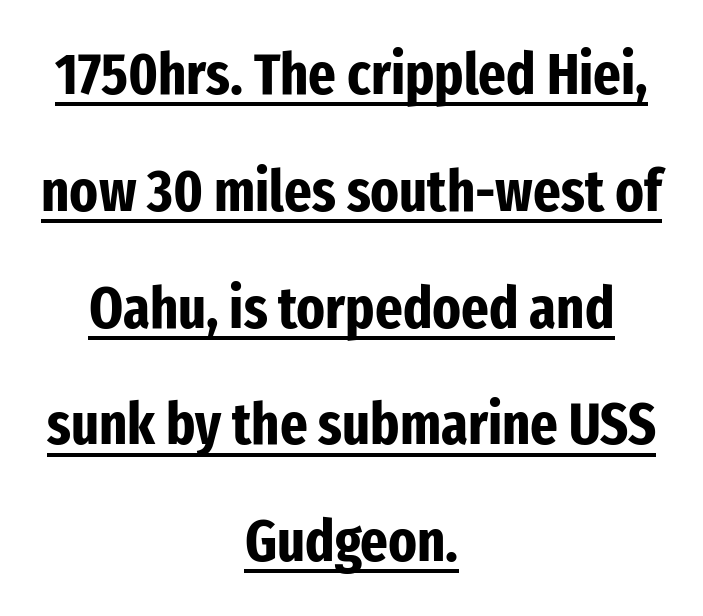
The letters advance in unequal steps, a hallmark of proportional type. The rendering keeps characters at their native spacing. Each new line begins a long way beneath the previous one. Which margin do the lines hug? Neither — every line sits in the middle.
